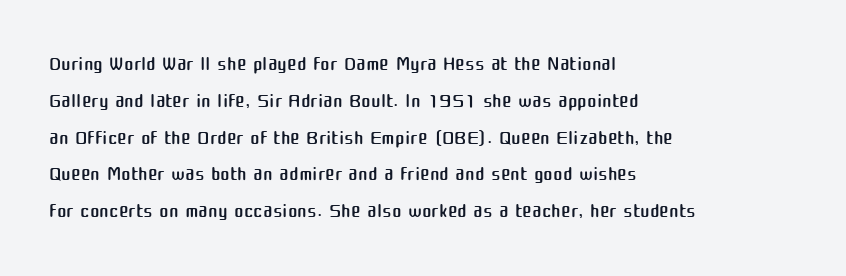
Q: Is the text bold? A: No.
Q: Is the text italic (slanted)? A: No, it is upright.
Q: Is the typeface a serif or a sans-serif typeface? A: Sans-serif.
Q: Is the text underlined? A: No.
Q: How is the paragraph aligned? A: Left-aligned.
Q: Is the spacing between letters normal or unusually wide? A: Normal.
Q: Is the spacing between lines tight, normal or loose? A: Normal.
Q: Width (condensed, normal, or wide)? A: Normal.
Q: Stroke contrast? A: Medium.
Q: x-height? A: Medium.
Q: Monospaced? A: No.
